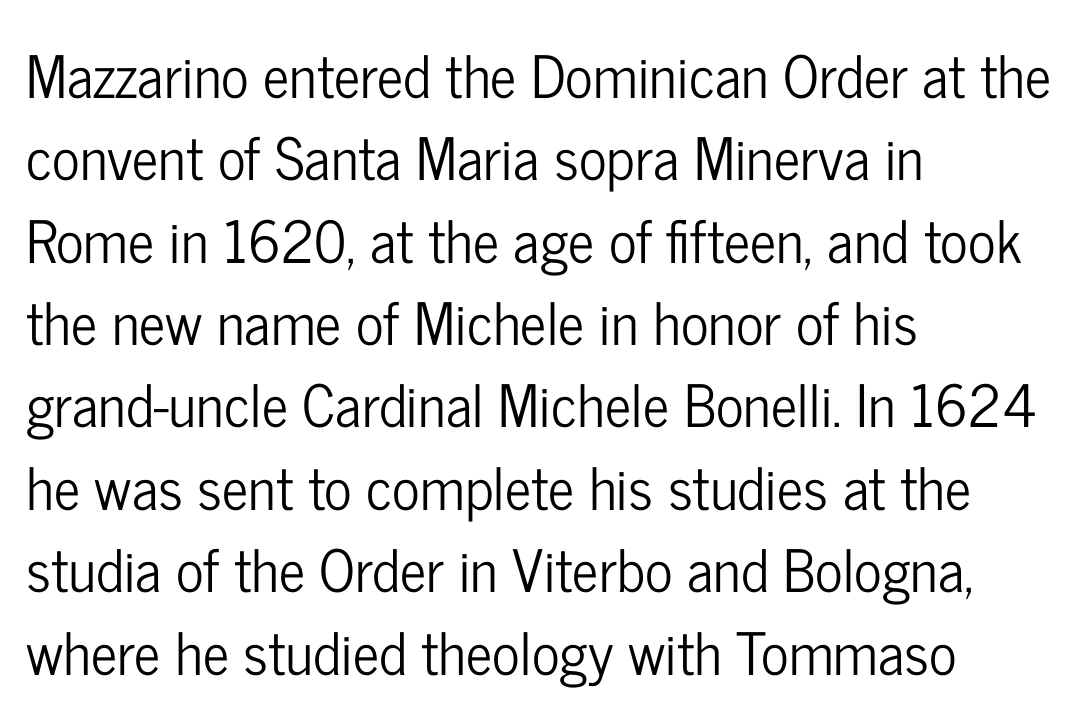
The image shows 58 px condensed sans-serif type, upright; set left-aligned, normal line spacing (1.42x), normal letter spacing, not underlined; low stroke contrast and a medium x-height.
